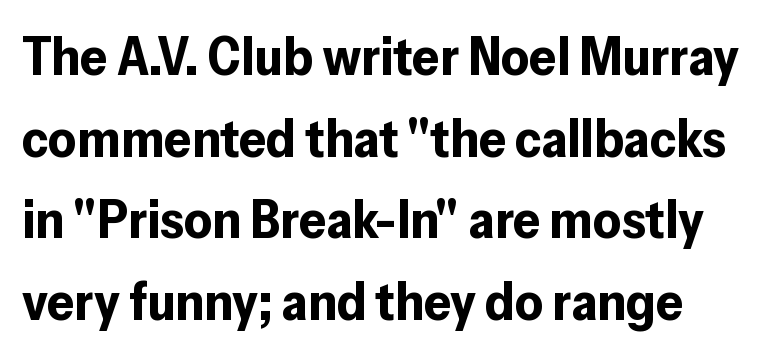
The image shows 54 px bold sans-serif type, upright; set normal line spacing (1.51x), normal letter spacing, not underlined; low stroke contrast and a medium x-height.
